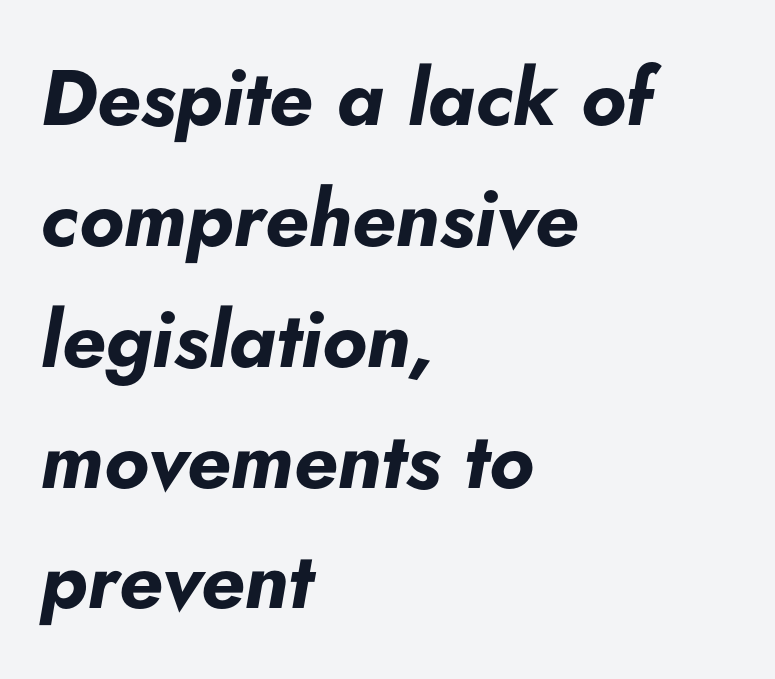
{"italic": "yes", "lean": "right", "slant_degrees": 5, "bold": "yes", "weight": "bold", "width": "normal", "stroke_contrast": "low", "x_height": "small", "monospaced": "no", "underline": "no", "align": "left", "line_spacing": "normal", "line_spacing_ratio": 1.53, "letter_spacing": "normal", "letter_spacing_em": 0.0, "glyph_px": 79}
